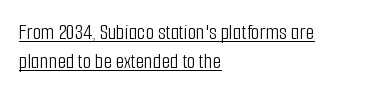
The image shows 22 px text type, upright; set left-aligned, normal line spacing (1.3x), normal letter spacing, underlined.
